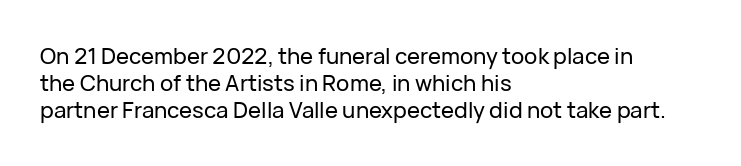
Q: Is the text italic (slanted)? A: No, it is upright.
Q: Is the text underlined? A: No.
Q: How is the paragraph aligned? A: Left-aligned.
Q: Is the spacing between letters normal or unusually wide? A: Normal.
